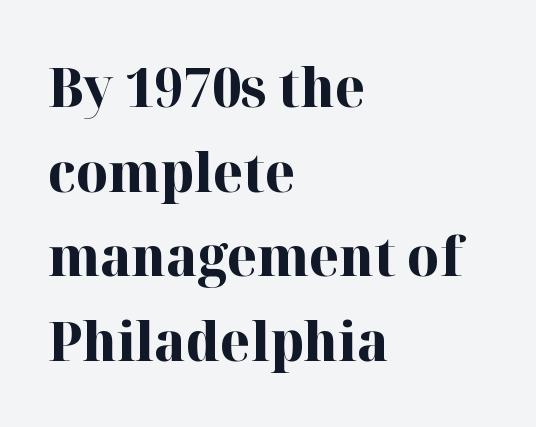
Students, this is bold: see how much ink each stroke carries. The passage shown has conventional tracking throughout. The font family rendered here belongs to the serif group. Style check: upright. Varying glyph widths throughout — classic text-font behaviour.
